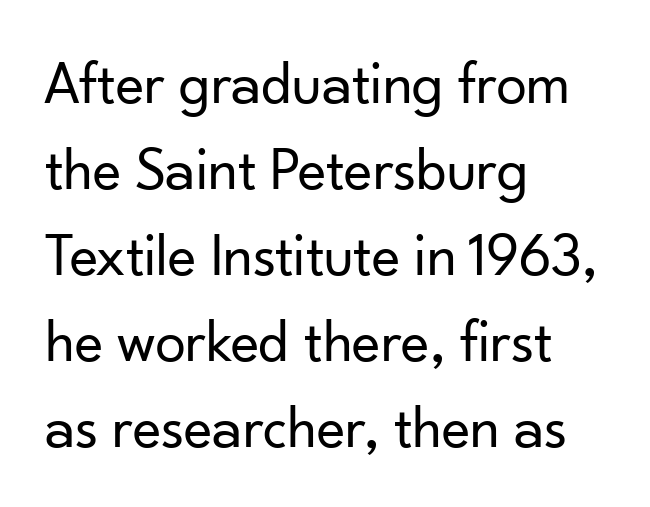
Q: Is the text bold? A: No.
Q: Is the text italic (slanted)? A: No, it is upright.
Q: Is the typeface a serif or a sans-serif typeface? A: Sans-serif.
Q: Is the text underlined? A: No.
Q: How is the paragraph aligned? A: Left-aligned.
Q: Is the spacing between letters normal or unusually wide? A: Normal.
Q: Is the spacing between lines tight, normal or loose? A: Normal.
Q: Width (condensed, normal, or wide)? A: Normal.
Q: Stroke contrast? A: Low.
Q: x-height? A: Small.
Q: Monospaced? A: No.
